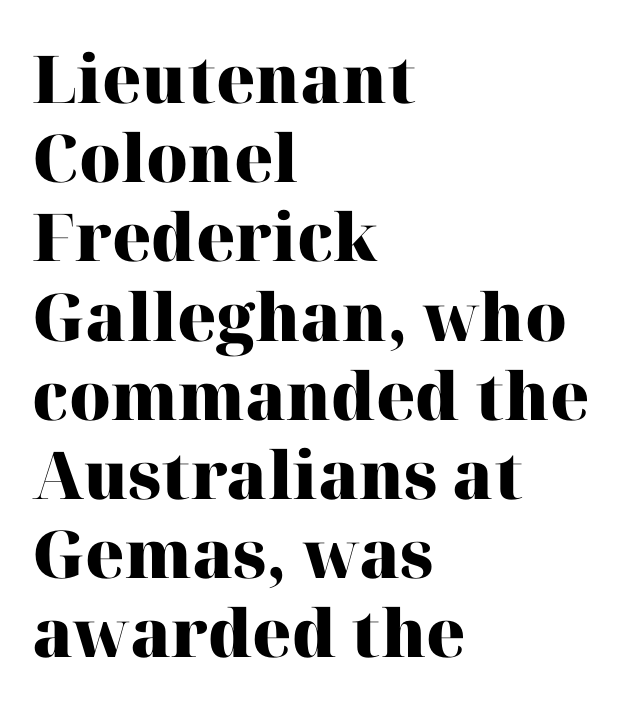
Q: Is the text bold? A: Yes.
Q: Is the text italic (slanted)? A: No, it is upright.
Q: Is the typeface a serif or a sans-serif typeface? A: Serif.
Q: Is the text underlined? A: No.
Q: How is the paragraph aligned? A: Left-aligned.
Q: Is the spacing between letters normal or unusually wide? A: Normal.
Q: Width (condensed, normal, or wide)? A: Normal.
Q: Stroke contrast? A: High.
Q: x-height? A: Medium.
Q: Monospaced? A: No.
